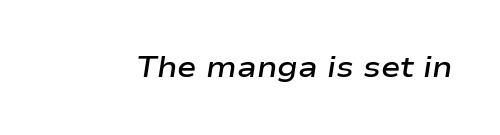
{"italic": "yes", "lean": "right", "slant_degrees": 9, "bold": "semi", "weight": "semibold", "width": "wide", "stroke_contrast": "low", "x_height": "medium", "monospaced": "no", "underline": "no", "letter_spacing": "normal", "letter_spacing_em": 0.0, "glyph_px": 29}
